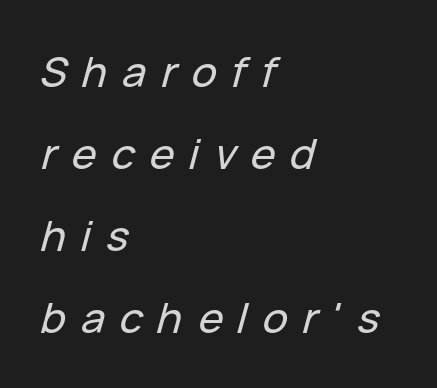
The image shows 42 px text type, italic (leaning right); set left-aligned, loose line spacing (1.95x), unusually wide letter spacing (+0.35 em), not underlined; low stroke contrast and a medium x-height.
